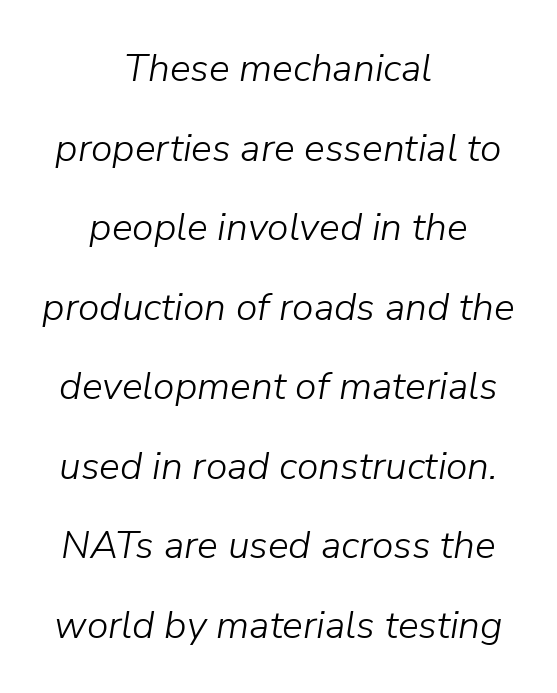
The image shows 39 px light type, italic (leaning right); set centered, loose line spacing (2.04x), normal letter spacing, not underlined; low stroke contrast and a medium x-height.
